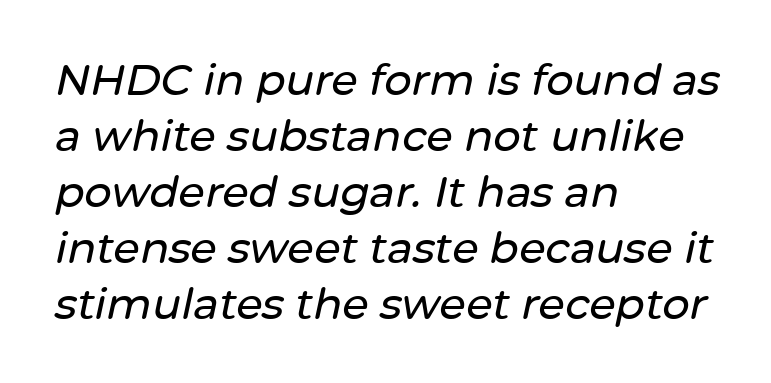
Q: Is the text italic (slanted)? A: Yes, it leans right by about 12 degrees.
Q: Is the text underlined? A: No.
Q: How is the paragraph aligned? A: Left-aligned.
Q: Is the spacing between letters normal or unusually wide? A: Normal.
Q: Is the spacing between lines tight, normal or loose? A: Normal.
Q: Width (condensed, normal, or wide)? A: Normal.
Q: Stroke contrast? A: Low.
Q: x-height? A: Medium.
Q: Monospaced? A: No.
